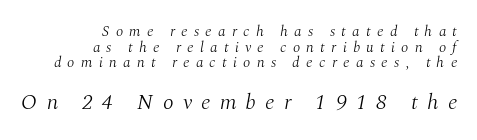
{"italic": "yes", "lean": "right", "slant_degrees": 10, "bold": "no", "underline": "no", "align": "right", "line_spacing": "tight", "line_spacing_ratio": 1.05, "letter_spacing": "wide", "letter_spacing_em": 0.42, "larger_block": "second", "size_ratio": 1.47, "glyph_px": 22}
